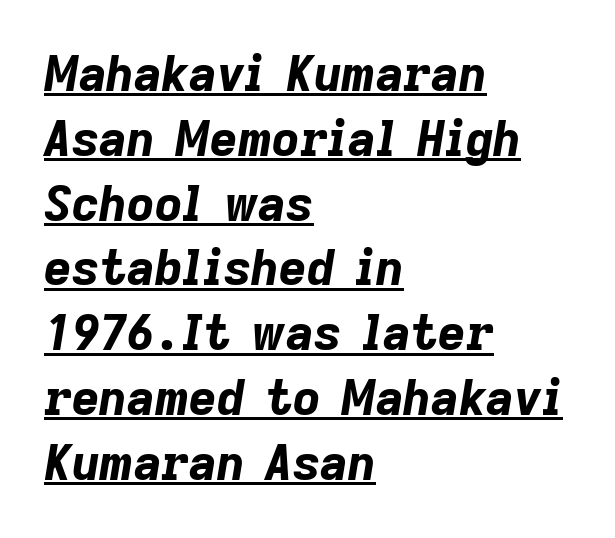
{"italic": "yes", "lean": "right", "slant_degrees": 9, "bold": "yes", "weight": "bold", "width": "normal", "stroke_contrast": "low", "x_height": "medium", "monospaced": "no", "underline": "yes", "align": "left", "line_spacing": "normal", "line_spacing_ratio": 1.35, "letter_spacing": "normal", "letter_spacing_em": 0.0, "glyph_px": 48}
